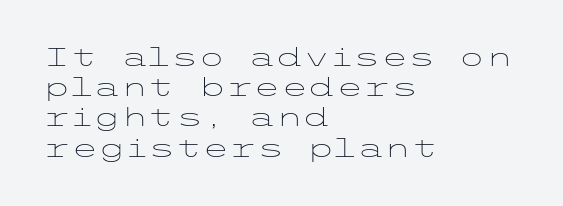
In terms of posture, this sample is upright. The rendering keeps characters at their native spacing. Caption: face not bold, strokes unweighted. The string is rendered with underlining switched off. Horizontal alignment here is leftward, the default for most running prose.
